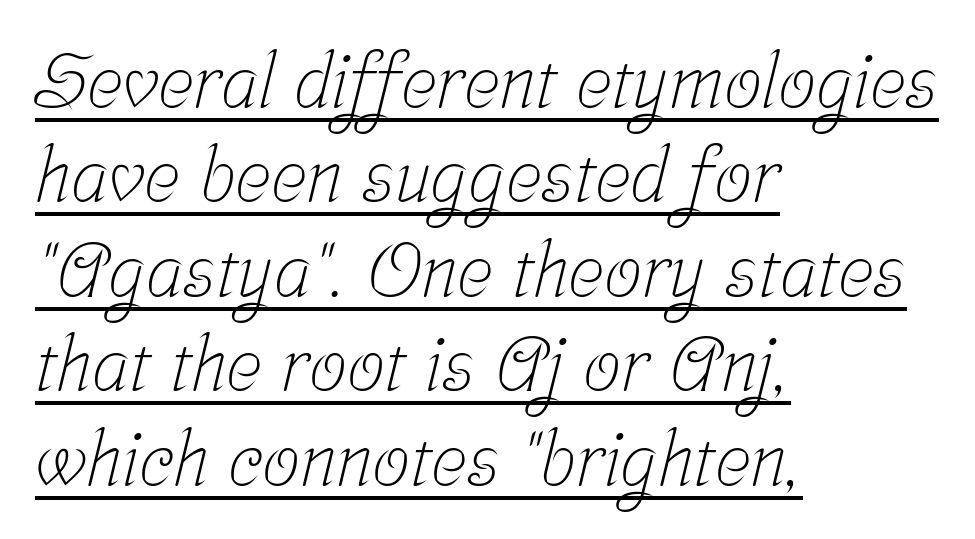
Q: Is the text bold? A: No.
Q: Is the typeface a serif or a sans-serif typeface? A: Serif.
Q: Is the text underlined? A: Yes.
Q: How is the paragraph aligned? A: Left-aligned.
Q: Is the spacing between letters normal or unusually wide? A: Normal.
Q: Is the spacing between lines tight, normal or loose? A: Normal.
Q: Width (condensed, normal, or wide)? A: Condensed.
Q: Stroke contrast? A: Low.
Q: x-height? A: Medium.
Q: Monospaced? A: No.
